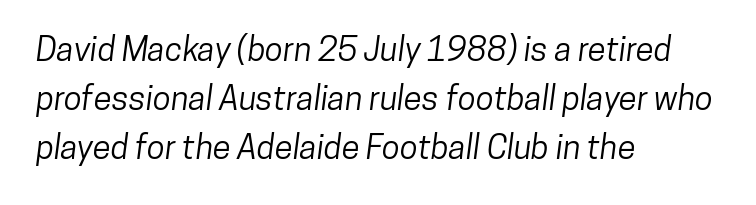
The image shows 33 px condensed sans-serif type; set left-aligned, normal line spacing (1.49x), normal letter spacing, not underlined; low stroke contrast and a medium x-height.
